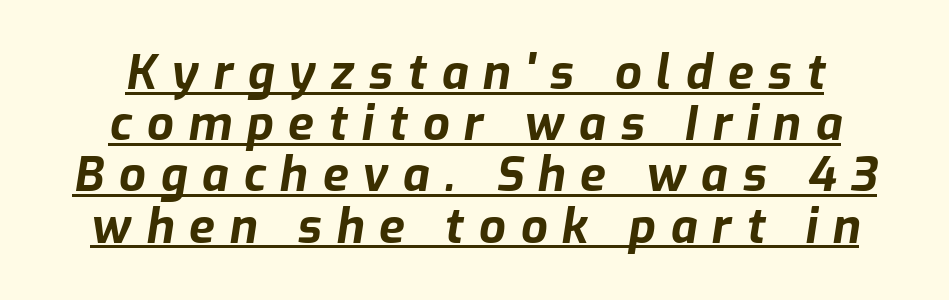
Q: Is the text bold? A: Yes.
Q: Is the text italic (slanted)? A: Yes, it leans right by about 9 degrees.
Q: Is the text underlined? A: Yes.
Q: How is the paragraph aligned? A: Centered.
Q: Is the spacing between letters normal or unusually wide? A: Unusually wide.
Q: Is the spacing between lines tight, normal or loose? A: Tight.
Q: Width (condensed, normal, or wide)? A: Normal.
Q: Stroke contrast? A: Low.
Q: x-height? A: Medium.
Q: Monospaced? A: No.
